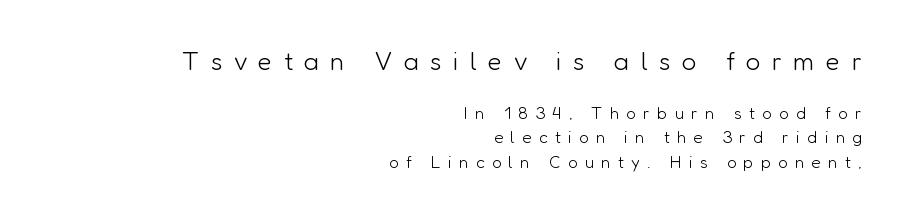
{"italic": "no", "bold": "no", "underline": "no", "align": "right", "line_spacing": "normal", "line_spacing_ratio": 1.43, "letter_spacing": "wide", "letter_spacing_em": 0.43, "larger_block": "first", "size_ratio": 1.53, "glyph_px": 26}
